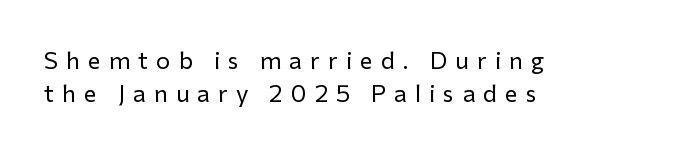
Q: Is the text bold? A: No.
Q: Is the text italic (slanted)? A: No, it is upright.
Q: Is the text underlined? A: No.
Q: How is the paragraph aligned? A: Left-aligned.
Q: Is the spacing between letters normal or unusually wide? A: Unusually wide.
Q: Is the spacing between lines tight, normal or loose? A: Normal.
